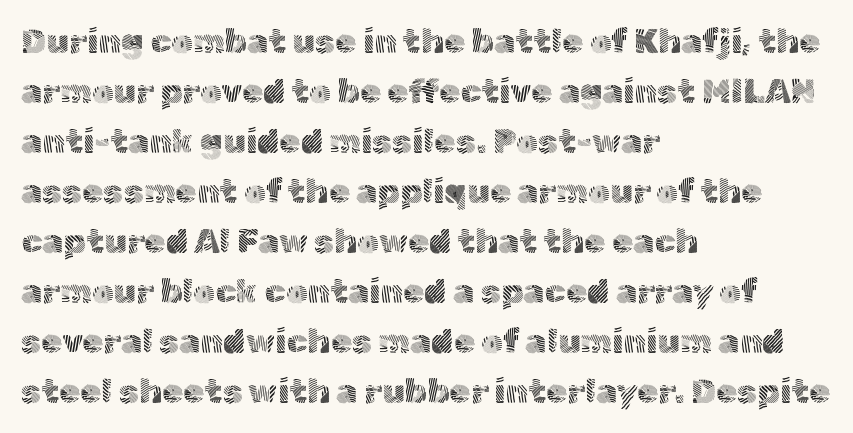
Glance below the letters and you will spot only blank space. Between one letter and the next there's only the usual sliver of space. Posture: upright roman. Counters stay open thanks to moderate or lighter strokes.
